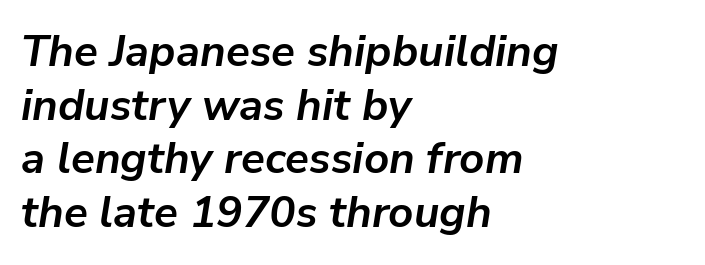
Q: Is the text bold? A: Yes.
Q: Is the text italic (slanted)? A: Yes, it leans right by about 9 degrees.
Q: Is the text underlined? A: No.
Q: How is the paragraph aligned? A: Left-aligned.
Q: Is the spacing between letters normal or unusually wide? A: Normal.
Q: Width (condensed, normal, or wide)? A: Normal.
Q: Stroke contrast? A: Low.
Q: x-height? A: Medium.
Q: Monospaced? A: No.
